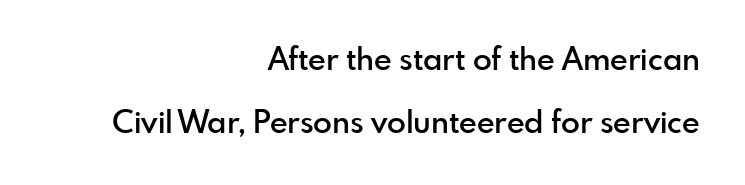
{"serif": "no", "italic": "no", "bold": "semi", "weight": "semibold", "width": "normal", "x_height": "small", "monospaced": "no", "underline": "no", "align": "right", "line_spacing": "loose", "line_spacing_ratio": 2.03, "letter_spacing": "normal", "letter_spacing_em": 0.0, "glyph_px": 31}
